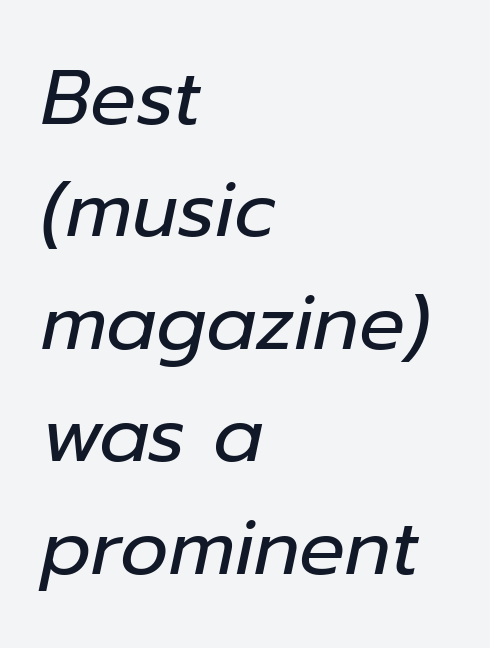
{"italic": "yes", "lean": "right", "slant_degrees": 12, "bold": "no", "weight": "regular", "width": "normal", "stroke_contrast": "low", "x_height": "medium", "monospaced": "no", "underline": "no", "align": "left", "line_spacing": "normal", "line_spacing_ratio": 1.48, "letter_spacing": "normal", "letter_spacing_em": 0.0, "glyph_px": 76}
